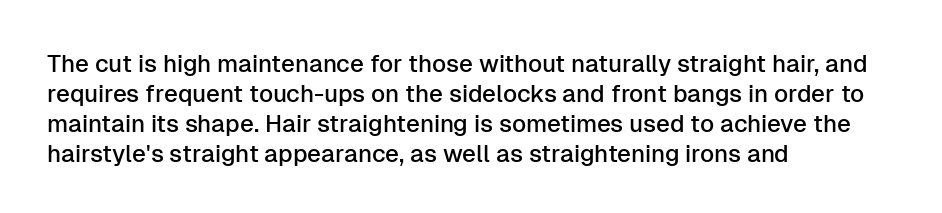
The image shows 24 px text type, upright; set left-aligned, normal line spacing (1.25x), normal letter spacing, not underlined.
